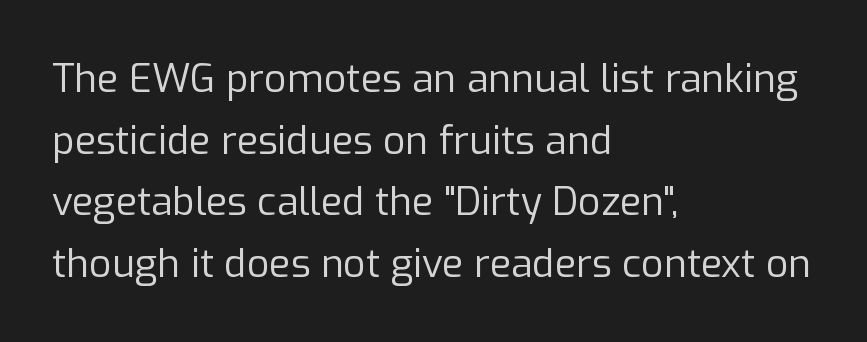
Q: Is the text bold? A: No.
Q: Is the text italic (slanted)? A: No, it is upright.
Q: Is the typeface a serif or a sans-serif typeface? A: Sans-serif.
Q: Is the text underlined? A: No.
Q: How is the paragraph aligned? A: Left-aligned.
Q: Is the spacing between letters normal or unusually wide? A: Normal.
Q: Is the spacing between lines tight, normal or loose? A: Normal.
Q: Width (condensed, normal, or wide)? A: Normal.
Q: Stroke contrast? A: Low.
Q: x-height? A: Medium.
Q: Monospaced? A: No.
